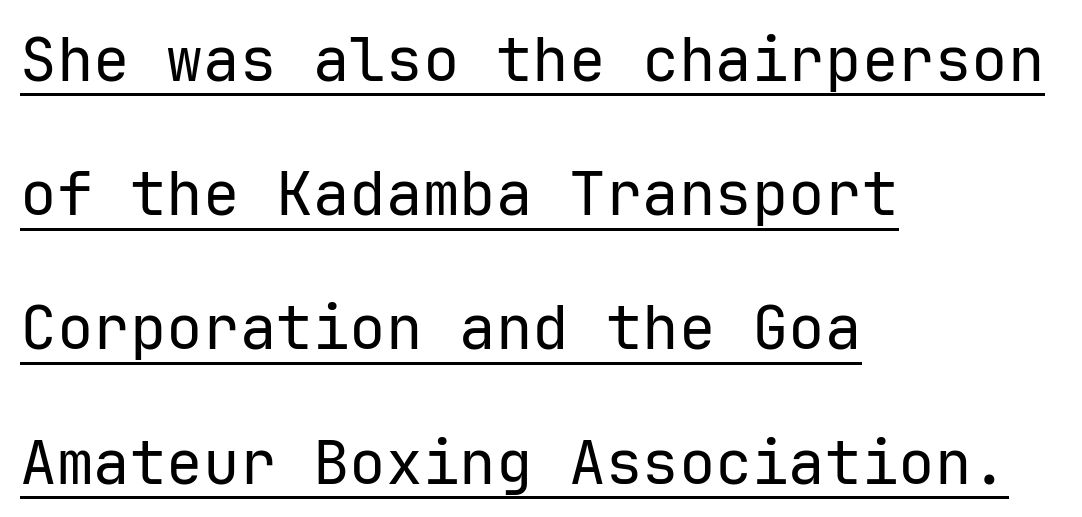
Q: Is the text bold? A: No.
Q: Is the text italic (slanted)? A: No, it is upright.
Q: Is the typeface a serif or a sans-serif typeface? A: Sans-serif.
Q: Is the text underlined? A: Yes.
Q: How is the paragraph aligned? A: Left-aligned.
Q: Is the spacing between letters normal or unusually wide? A: Normal.
Q: Is the spacing between lines tight, normal or loose? A: Loose.
Q: Width (condensed, normal, or wide)? A: Normal.
Q: Stroke contrast? A: Low.
Q: x-height? A: Medium.
Q: Monospaced? A: Yes.
